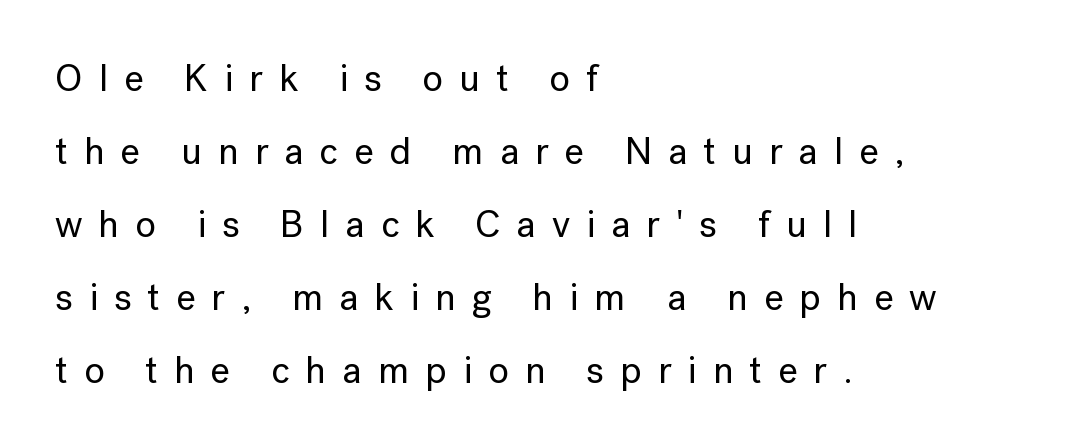
Q: Is the text italic (slanted)? A: No, it is upright.
Q: Is the typeface a serif or a sans-serif typeface? A: Sans-serif.
Q: Is the text underlined? A: No.
Q: How is the paragraph aligned? A: Left-aligned.
Q: Is the spacing between letters normal or unusually wide? A: Unusually wide.
Q: Is the spacing between lines tight, normal or loose? A: Loose.
Q: Width (condensed, normal, or wide)? A: Normal.
Q: Stroke contrast? A: Low.
Q: x-height? A: Medium.
Q: Monospaced? A: No.
